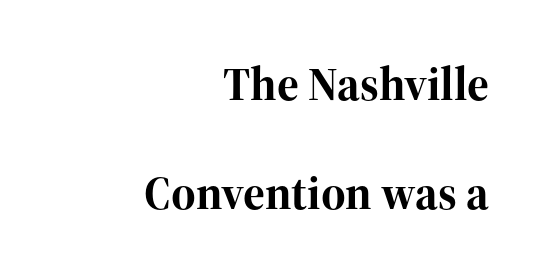
{"serif": "yes", "italic": "no", "bold": "yes", "weight": "bold", "width": "normal", "stroke_contrast": "high", "x_height": "medium", "monospaced": "no", "underline": "no", "align": "right", "line_spacing": "loose", "line_spacing_ratio": 2.32, "letter_spacing": "normal", "letter_spacing_em": 0.0, "glyph_px": 47}
